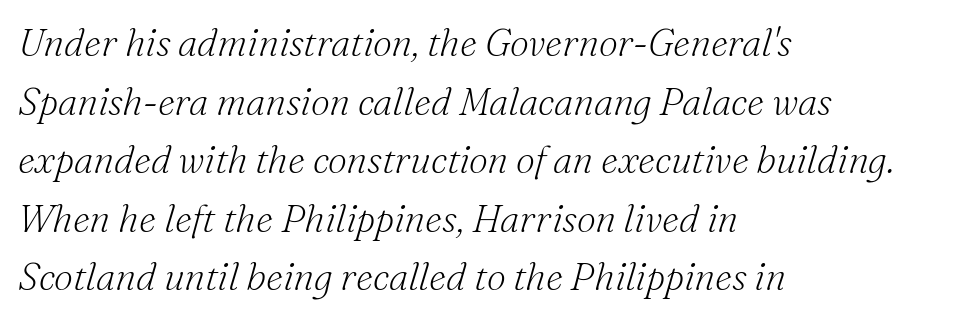
Q: Is the text bold? A: No.
Q: Is the text italic (slanted)? A: Yes, it leans right by about 16 degrees.
Q: Is the typeface a serif or a sans-serif typeface? A: Serif.
Q: Is the text underlined? A: No.
Q: How is the paragraph aligned? A: Left-aligned.
Q: Is the spacing between letters normal or unusually wide? A: Normal.
Q: Is the spacing between lines tight, normal or loose? A: Normal.
Q: Width (condensed, normal, or wide)? A: Normal.
Q: Stroke contrast? A: Medium.
Q: x-height? A: Small.
Q: Monospaced? A: No.
